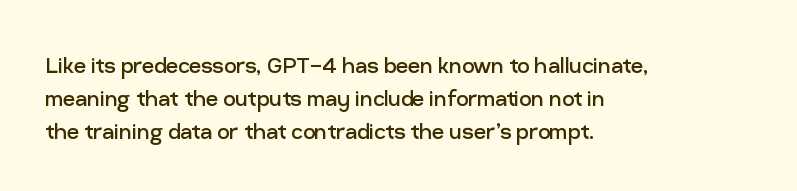
Q: Is the text bold? A: No.
Q: Is the text italic (slanted)? A: No, it is upright.
Q: Is the text underlined? A: No.
Q: How is the paragraph aligned? A: Left-aligned.
Q: Is the spacing between letters normal or unusually wide? A: Normal.
